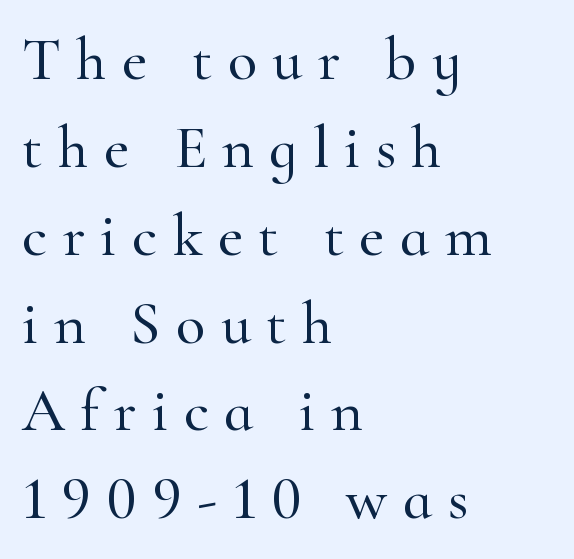
Successive baselines arrive at the customary interval. A typesetter would call this proportional, since set widths differ per character. A student would call this left alignment; a typographer would say flush left, rag right. Honestly, the letter spacing is so wide it's the main thing you notice. A serif font was chosen for this passage.
